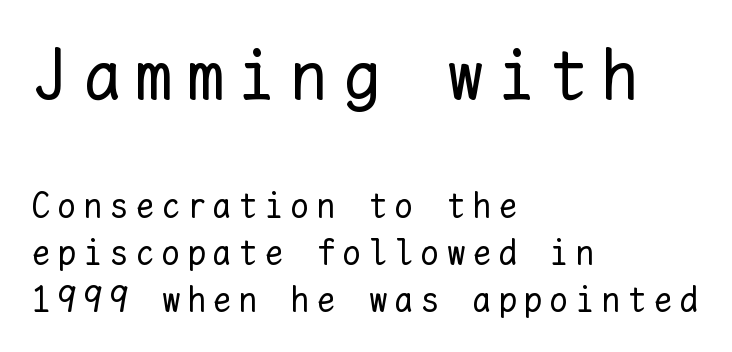
The line texture is sparse and dotted thanks to wide tracking. Notice how the stems are strictly vertical — no italics here. Underlining? Definitely not there. This sample is left-justified, so line endings fall wherever the words run out.
